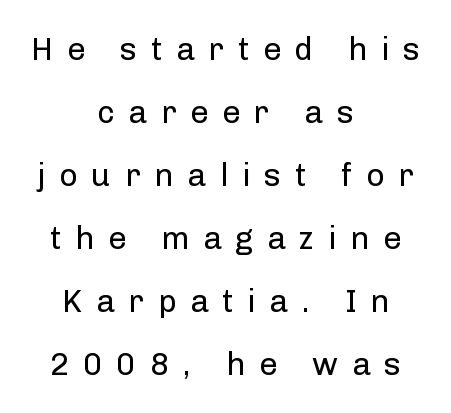
Q: Is the text bold? A: No.
Q: Is the text italic (slanted)? A: No, it is upright.
Q: Is the typeface a serif or a sans-serif typeface? A: Sans-serif.
Q: Is the text underlined? A: No.
Q: How is the paragraph aligned? A: Centered.
Q: Is the spacing between letters normal or unusually wide? A: Unusually wide.
Q: Is the spacing between lines tight, normal or loose? A: Loose.
Q: Width (condensed, normal, or wide)? A: Normal.
Q: Stroke contrast? A: Low.
Q: x-height? A: Medium.
Q: Monospaced? A: No.
